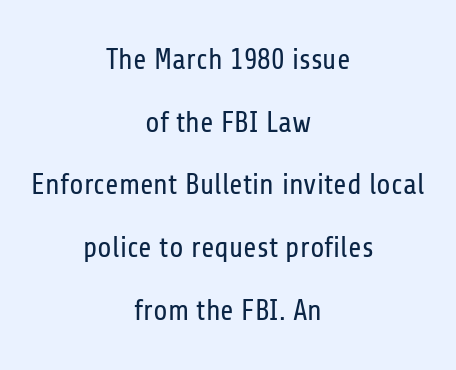
Q: Is the text bold? A: No.
Q: Is the text italic (slanted)? A: No, it is upright.
Q: Is the typeface a serif or a sans-serif typeface? A: Sans-serif.
Q: Is the text underlined? A: No.
Q: How is the paragraph aligned? A: Centered.
Q: Is the spacing between letters normal or unusually wide? A: Normal.
Q: Is the spacing between lines tight, normal or loose? A: Loose.
Q: Width (condensed, normal, or wide)? A: Condensed.
Q: Stroke contrast? A: Low.
Q: x-height? A: Medium.
Q: Monospaced? A: No.
